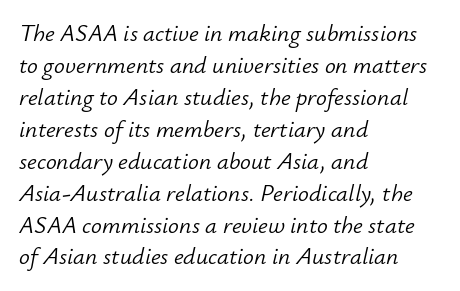
{"italic": "yes", "lean": "right", "slant_degrees": 12, "bold": "no", "underline": "no", "align": "left", "line_spacing": "normal", "line_spacing_ratio": 1.33, "letter_spacing": "normal", "letter_spacing_em": 0.0, "glyph_px": 24}
